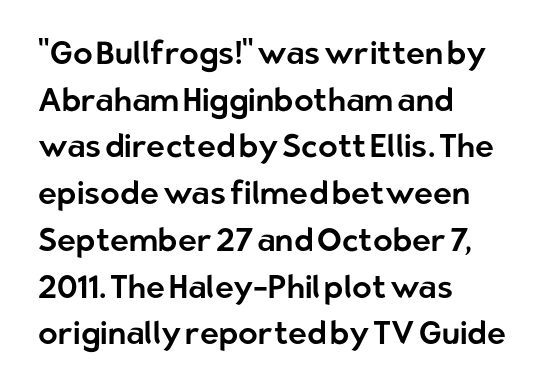
The image shows 32 px sans-serif type, upright; set left-aligned, normal line spacing (1.46x), normal letter spacing, not underlined; low stroke contrast and a medium x-height.
